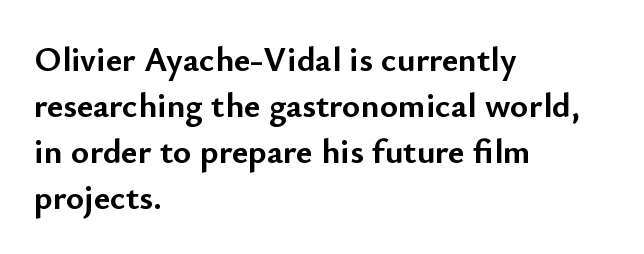
Q: Is the text bold? A: Yes.
Q: Is the text italic (slanted)? A: No, it is upright.
Q: Is the typeface a serif or a sans-serif typeface? A: Sans-serif.
Q: Is the text underlined? A: No.
Q: How is the paragraph aligned? A: Left-aligned.
Q: Is the spacing between letters normal or unusually wide? A: Normal.
Q: Is the spacing between lines tight, normal or loose? A: Normal.
Q: Width (condensed, normal, or wide)? A: Normal.
Q: Stroke contrast? A: Low.
Q: x-height? A: Small.
Q: Monospaced? A: No.
